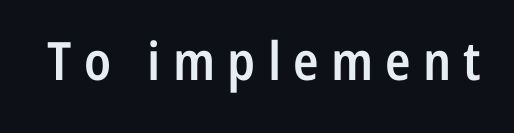
{"serif": "no", "italic": "no", "bold": "semi", "weight": "semibold", "width": "condensed", "stroke_contrast": "low", "x_height": "medium", "monospaced": "no", "underline": "no", "letter_spacing": "wide", "letter_spacing_em": 0.23, "glyph_px": 53}
